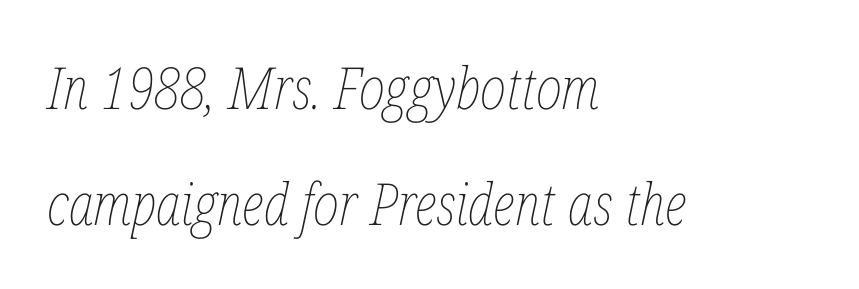
Is the type slanted? Yes — the strokes lean at a clear angle. Summary of weight: not heavy and not bold. The strip under each line holds only bare page. The passage shown stacks its lines with a broad gap. All the whitespace from short lines collects on the right. Compared with typical body copy, the letter spacing here is the same.
